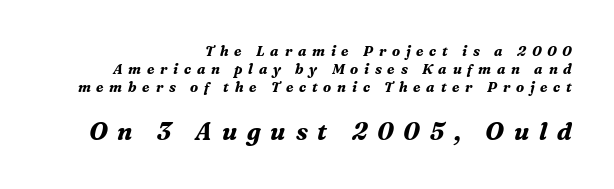
Q: Is the text bold? A: Yes.
Q: Is the text italic (slanted)? A: Yes, it leans right by about 16 degrees.
Q: Is the text underlined? A: No.
Q: How is the paragraph aligned? A: Right-aligned.
Q: Is the spacing between letters normal or unusually wide? A: Unusually wide.
Q: Is the spacing between lines tight, normal or loose? A: Normal.
Q: Which block of text is set in a larger size, the first (top) or the second (bottom)? A: The second (bottom) one.
